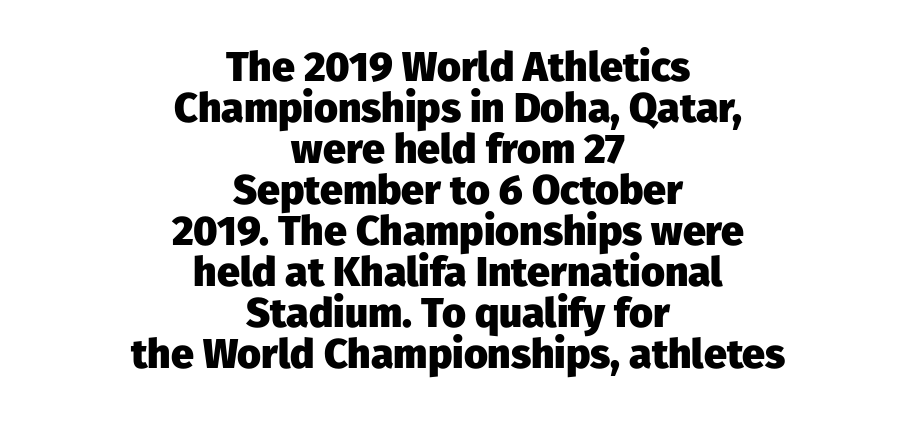
Look at the tracking — it's just the regular setting, nothing added. Horizontal bands of white between lines are thin slivers. Centered paragraph, ragged on both sides. Notice how the stems are strictly vertical — no italics here.
